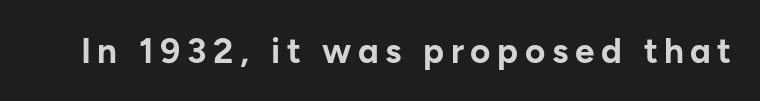
Unlike a traditional serif, this face leaves its strokes unadorned. This sample uses an upright cut, with every glyph sitting square on the baseline. A bare baseline throughout the passage. Do the characters align in a grid? No, the font is proportional. Bold? Absolutely — the strokes are thick and heavy.
